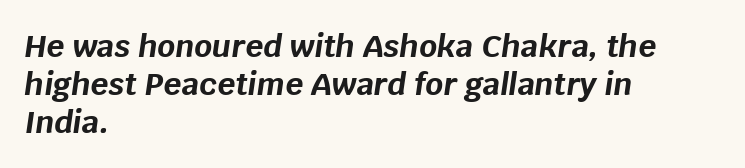
{"italic": "yes", "lean": "right", "slant_degrees": 8, "bold": "yes", "weight": "bold", "width": "normal", "stroke_contrast": "low", "x_height": "large", "monospaced": "no", "underline": "no", "align": "left", "line_spacing_ratio": 1.22, "letter_spacing": "normal", "letter_spacing_em": 0.0, "glyph_px": 31}
